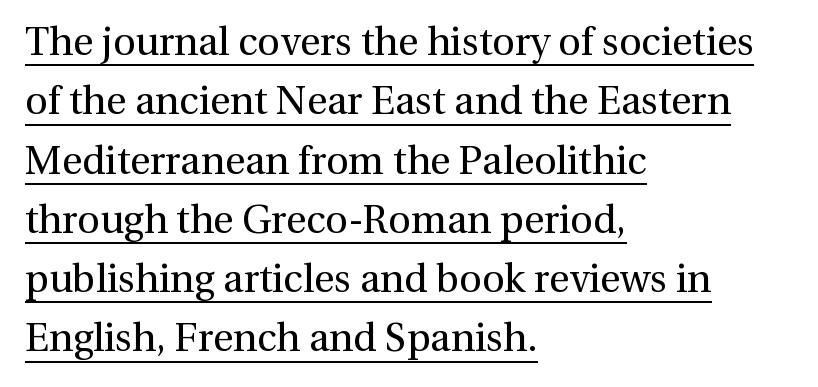
{"serif": "yes", "italic": "no", "bold": "no", "weight": "regular", "width": "normal", "x_height": "medium", "monospaced": "no", "underline": "yes", "align": "left", "line_spacing": "normal", "line_spacing_ratio": 1.52, "letter_spacing": "normal", "letter_spacing_em": 0.0, "glyph_px": 39}
